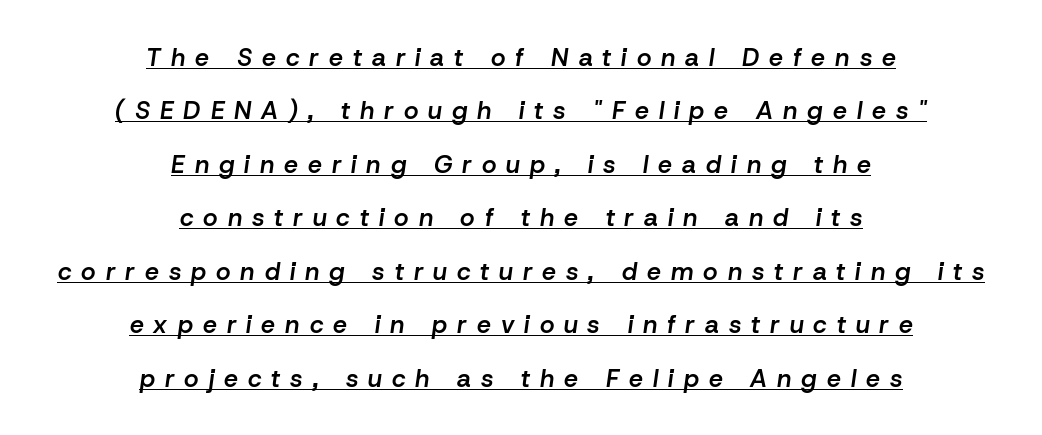
{"italic": "yes", "lean": "right", "slant_degrees": 8, "bold": "semi", "underline": "yes", "align": "center", "line_spacing": "loose", "line_spacing_ratio": 2.14, "letter_spacing": "wide", "letter_spacing_em": 0.4, "glyph_px": 25}
